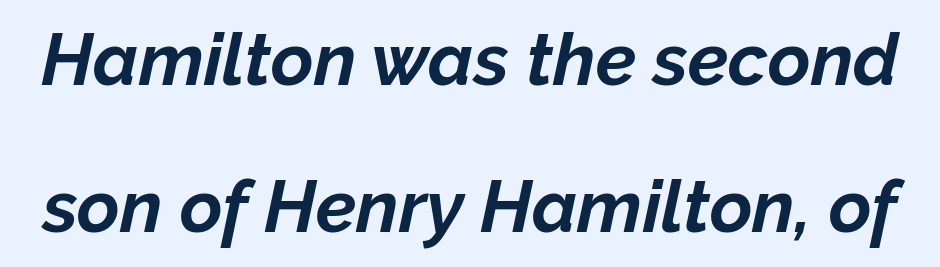
The strokes are fattened all the way to bold. Slanted lettering throughout. What's the leading like? Stretched, with rows far apart. Varying glyph widths throughout — classic text-font behaviour. Default kerning and tracking; the words read as compact shapes.
